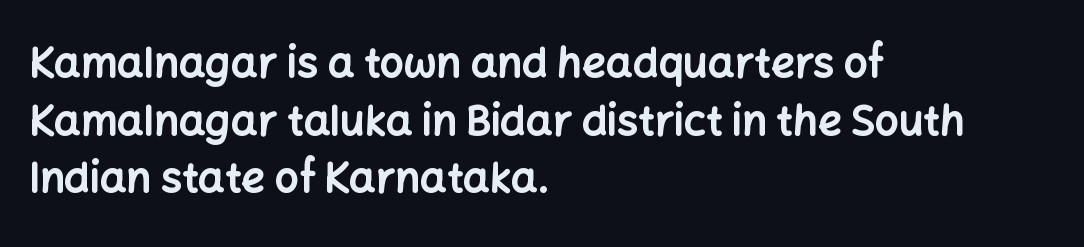
{"serif": "no", "italic": "no", "bold": "yes", "weight": "bold", "width": "normal", "stroke_contrast": "low", "x_height": "medium", "monospaced": "no", "underline": "no", "align": "left", "line_spacing": "normal", "line_spacing_ratio": 1.37, "letter_spacing": "normal", "letter_spacing_em": 0.0, "glyph_px": 42}
